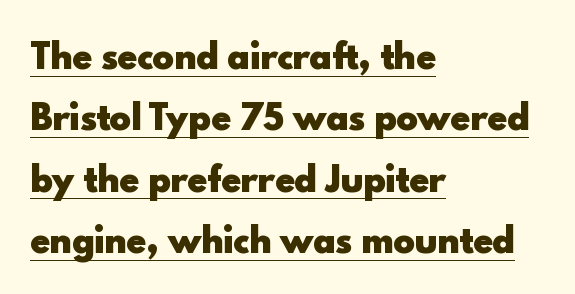
Q: Is the text bold? A: Yes.
Q: Is the text italic (slanted)? A: No, it is upright.
Q: Is the typeface a serif or a sans-serif typeface? A: Sans-serif.
Q: Is the text underlined? A: Yes.
Q: How is the paragraph aligned? A: Left-aligned.
Q: Is the spacing between letters normal or unusually wide? A: Normal.
Q: Width (condensed, normal, or wide)? A: Normal.
Q: x-height? A: Small.
Q: Monospaced? A: No.
